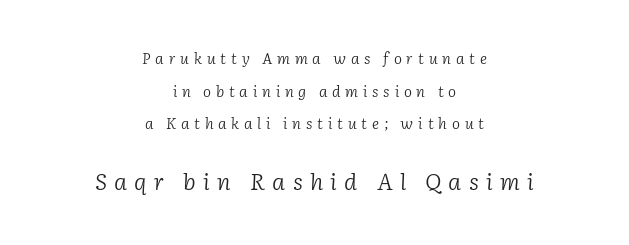
No letter is thick-stroked: the sample isn't bold. The text carries the slant typical of an italic or oblique font. Is the lower block the larger one? Yes — the lower block carries the bigger type. Is the block centered? Yes — each line is placed symmetrically about the middle.
